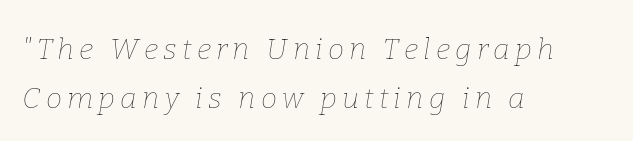
Has an underline been added? It has not. Stems here are at most as thick as an everyday book face. Successive baselines arrive at the customary interval. The typography opts for an oblique posture over an upright one. These lines are rendered in a variable-pitch font.
